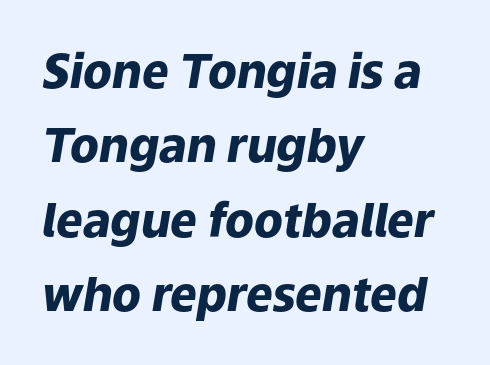
The image shows 47 px heavy type, italic (leaning right); set left-aligned, normal line spacing (1.58x), normal letter spacing, not underlined; low stroke contrast and a medium x-height.
